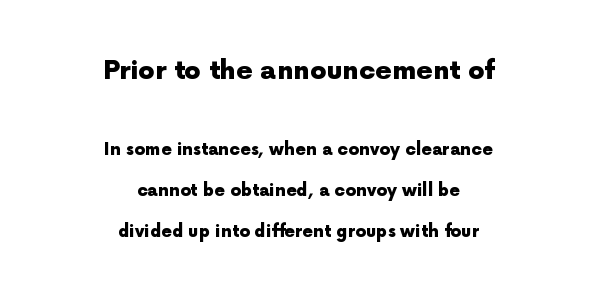
{"italic": "no", "bold": "yes", "underline": "no", "align": "center", "line_spacing": "loose", "line_spacing_ratio": 2.42, "letter_spacing": "normal", "letter_spacing_em": 0.0, "larger_block": "first", "size_ratio": 1.53, "glyph_px": 26}
